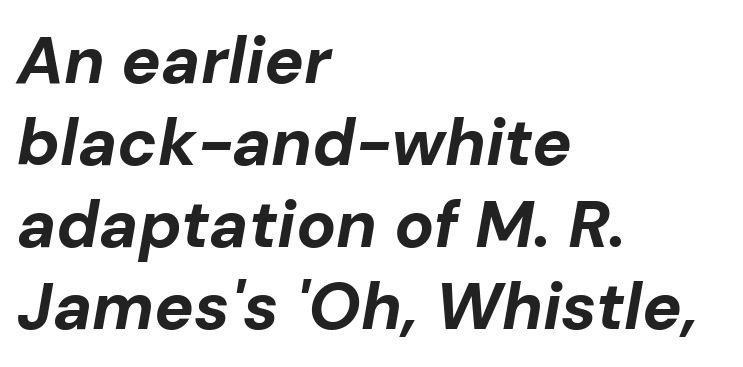
The image shows 66 px bold type, italic (leaning right); set left-aligned, line spacing 1.24x, normal letter spacing, not underlined; low stroke contrast and a medium x-height.
